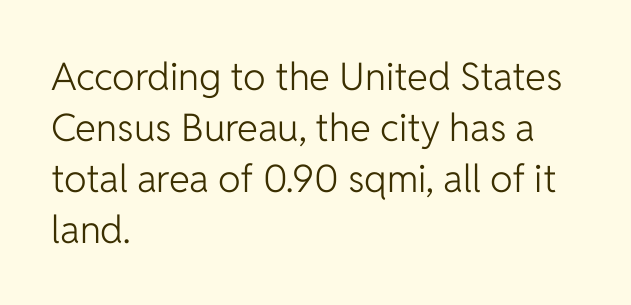
{"serif": "no", "italic": "no", "bold": "no", "weight": "light", "width": "normal", "stroke_contrast": "low", "x_height": "medium", "monospaced": "no", "underline": "no", "align": "left", "line_spacing": "normal", "line_spacing_ratio": 1.34, "letter_spacing": "normal", "letter_spacing_em": 0.0, "glyph_px": 38}
